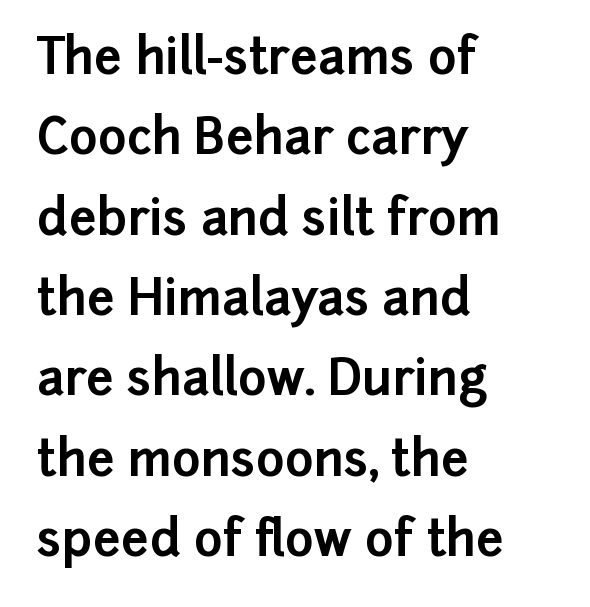
The image shows 49 px bold sans-serif type, upright; set left-aligned, normal line spacing (1.64x), normal letter spacing, not underlined; low stroke contrast and a medium x-height.
